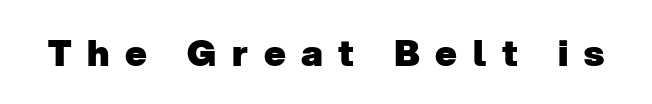
{"serif": "no", "bold": "yes", "weight": "heavy", "width": "normal", "stroke_contrast": "low", "x_height": "medium", "monospaced": "no", "underline": "no", "letter_spacing": "wide", "letter_spacing_em": 0.43, "glyph_px": 36}
